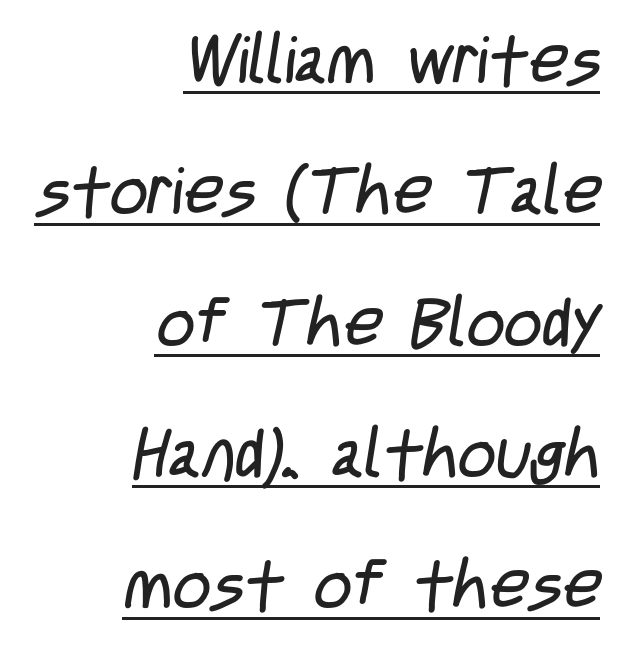
The typesetter has applied underlining to the passage shown. Horizontal bands of white between lines are thick stripes. Glyph-to-glyph distance matches everyday printed text. Stroke terminals: plain, sans-serif. Counters stay open thanks to moderate or lighter strokes.
